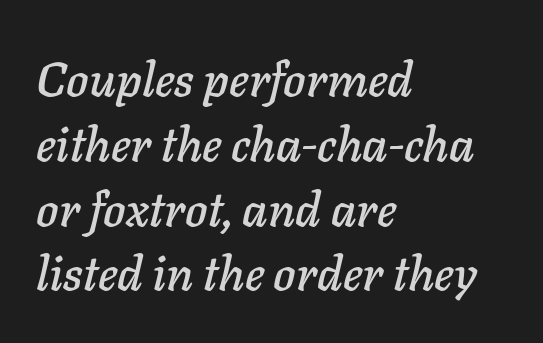
Italic: yes, the glyphs are oblique. Here the designer chose a conventional face with non-uniform glyph widths. Observe the ordinary spacing: letters are neighbours, not strangers. The words here are not underlined.
